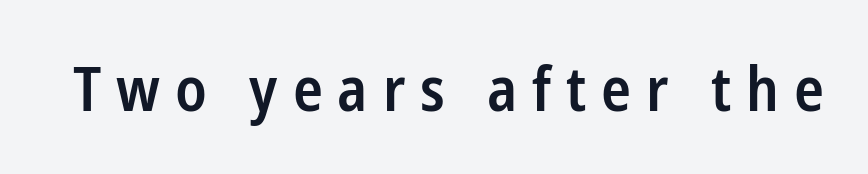
{"serif": "no", "italic": "no", "bold": "semi", "weight": "semibold", "width": "condensed", "stroke_contrast": "low", "x_height": "medium", "monospaced": "no", "underline": "no", "letter_spacing": "wide", "letter_spacing_em": 0.24, "glyph_px": 62}
